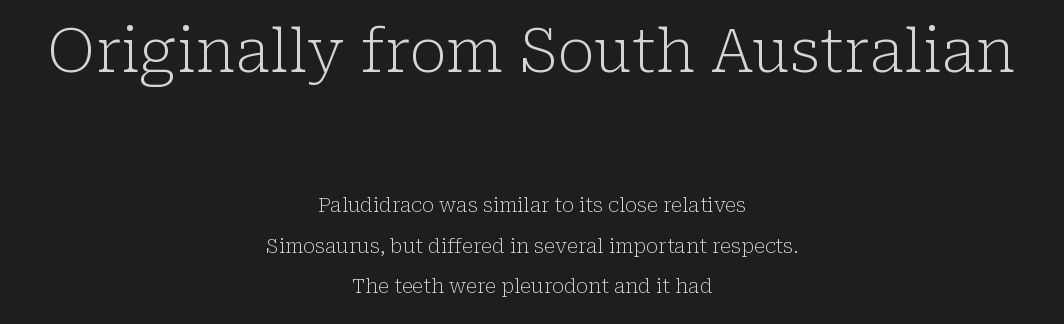
{"serif": "yes", "italic": "no", "bold": "no", "weight": "light", "width": "normal", "stroke_contrast": "low", "x_height": "medium", "monospaced": "no", "underline": "no", "align": "center", "line_spacing": "loose", "line_spacing_ratio": 2.01, "letter_spacing": "normal", "letter_spacing_em": 0.0, "larger_block": "first", "size_ratio": 3.05, "glyph_px": 61}
